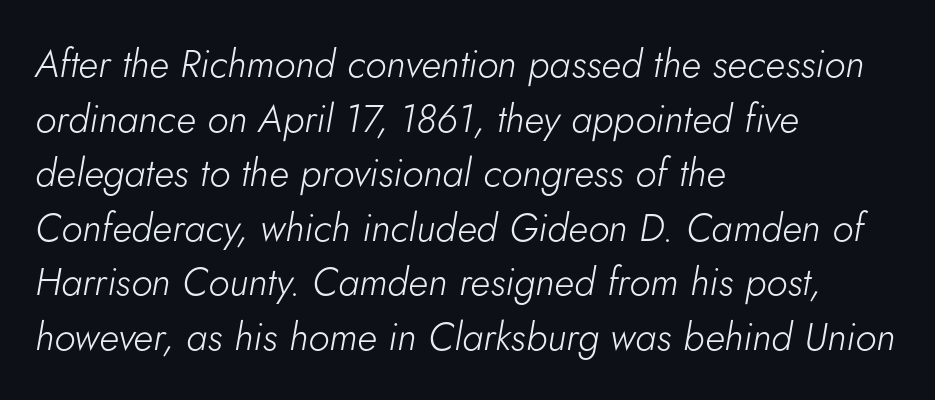
The passage shown stacks its lines at a standard gap. Students, note that the glyphs here touch the page at normal intervals. Emphasis-style slanted type is in use. This is not heavy type; no bold has been used. Do the characters align in a grid? No, the font is proportional.
